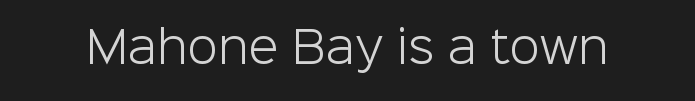
The image shows 44 px light sans-serif type, upright; set normal letter spacing, not underlined; low stroke contrast and a medium x-height.
